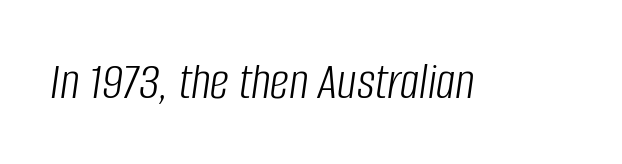
The image shows 53 px light, condensed type, italic (leaning right); set normal letter spacing, not underlined; low stroke contrast and a large x-height.
